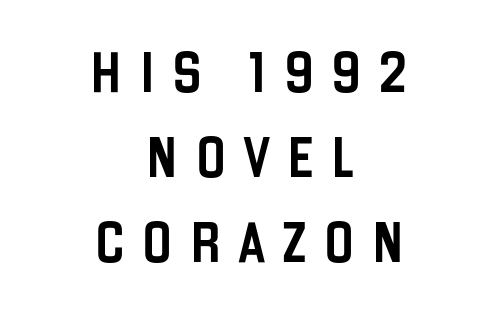
The image shows 40 px condensed sans-serif type, upright; set centered, loose line spacing (2.13x), unusually wide letter spacing (+0.44 em), not underlined; low stroke contrast and a large x-height.
